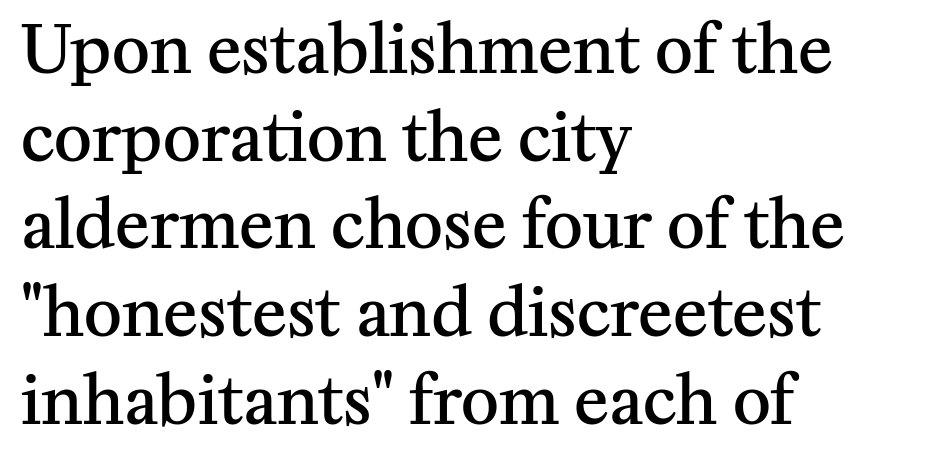
The image shows 65 px semibold serif type, upright; set left-aligned, normal line spacing (1.35x), normal letter spacing, not underlined; medium stroke contrast and a medium x-height.
